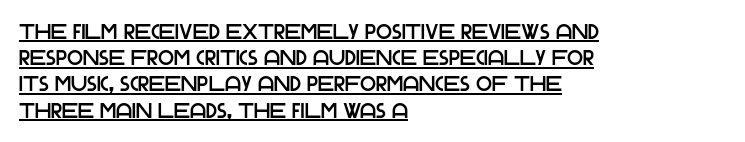
{"italic": "no", "underline": "yes", "align": "left", "line_spacing": "normal", "line_spacing_ratio": 1.25, "letter_spacing": "normal", "letter_spacing_em": 0.0, "glyph_px": 21}
